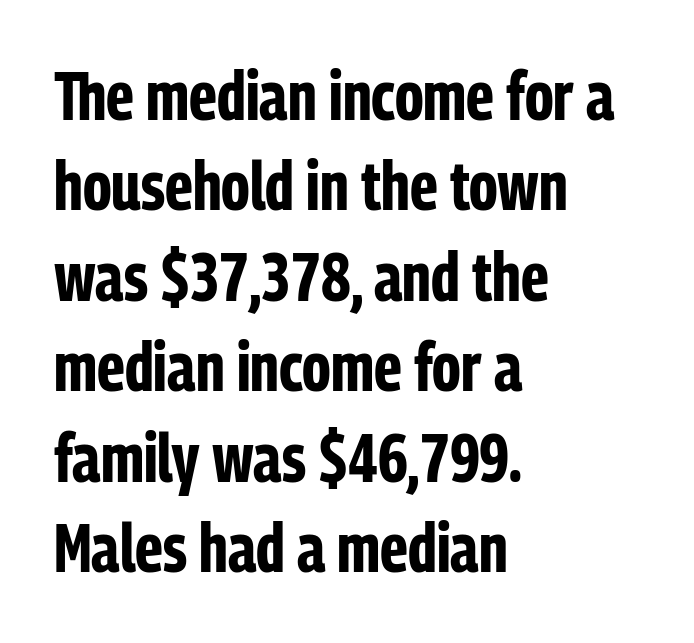
{"serif": "no", "italic": "no", "bold": "yes", "weight": "bold", "width": "condensed", "stroke_contrast": "low", "x_height": "medium", "monospaced": "no", "underline": "no", "align": "left", "line_spacing": "normal", "line_spacing_ratio": 1.33, "letter_spacing": "normal", "letter_spacing_em": 0.0, "glyph_px": 68}
